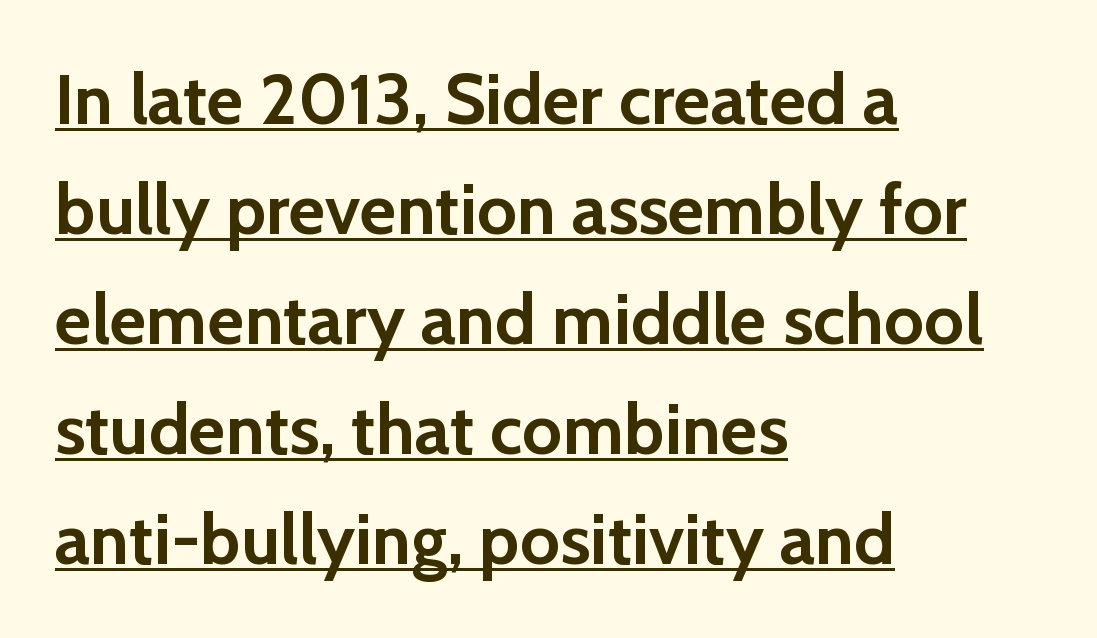
{"serif": "no", "italic": "no", "bold": "yes", "weight": "semibold", "width": "normal", "stroke_contrast": "low", "x_height": "medium", "monospaced": "no", "underline": "yes", "align": "left", "line_spacing": "normal", "line_spacing_ratio": 1.55, "letter_spacing": "normal", "letter_spacing_em": 0.0, "glyph_px": 71}
